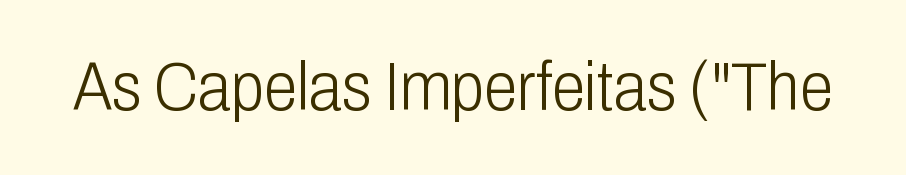
Q: Is the text bold? A: No.
Q: Is the text italic (slanted)? A: No, it is upright.
Q: Is the typeface a serif or a sans-serif typeface? A: Sans-serif.
Q: Is the text underlined? A: No.
Q: Is the spacing between letters normal or unusually wide? A: Normal.
Q: Width (condensed, normal, or wide)? A: Condensed.
Q: Stroke contrast? A: Low.
Q: x-height? A: Medium.
Q: Monospaced? A: No.
